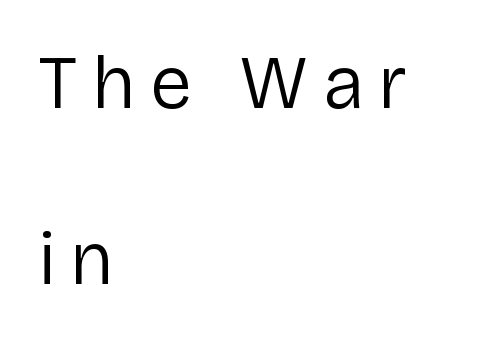
Weight: regular or lighter. This sample uses a sans-serif face. Tall strokes in this sample are plumb rather than angled. The typesetter chose a ragged-right arrangement here. Underline: absent.
